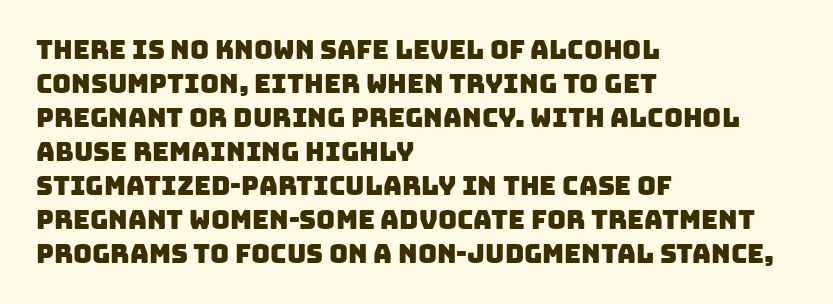
{"underline": "no", "align": "left", "line_spacing": "normal", "line_spacing_ratio": 1.31, "letter_spacing": "normal", "letter_spacing_em": 0.0, "glyph_px": 26}
